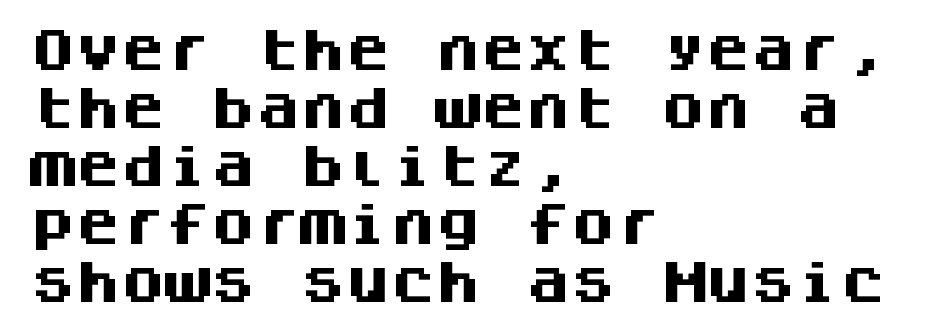
{"serif": "no", "italic": "no", "bold": "yes", "weight": "heavy", "width": "normal", "stroke_contrast": "medium", "x_height": "large", "monospaced": "yes", "underline": "no", "align": "left", "line_spacing": "normal", "line_spacing_ratio": 1.29, "letter_spacing": "normal", "letter_spacing_em": 0.0, "glyph_px": 45}
